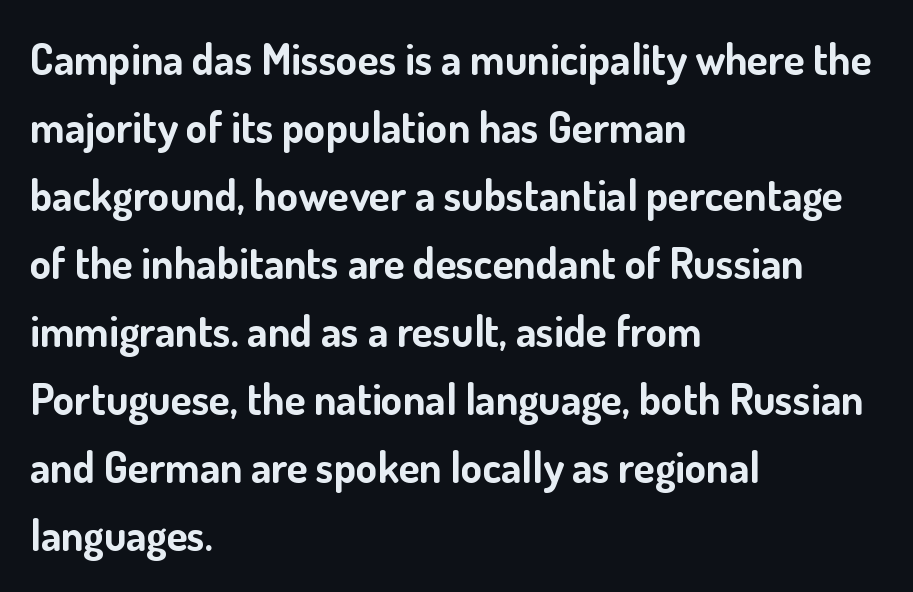
{"serif": "no", "italic": "no", "bold": "yes", "weight": "bold", "width": "normal", "stroke_contrast": "low", "x_height": "small", "monospaced": "no", "underline": "no", "align": "left", "line_spacing": "normal", "line_spacing_ratio": 1.58, "letter_spacing": "normal", "letter_spacing_em": 0.0, "glyph_px": 43}
